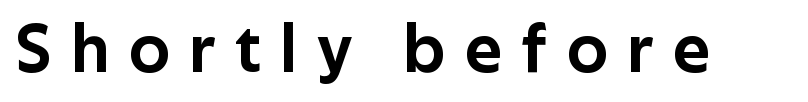
The image shows 69 px sans-serif type, upright; set unusually wide letter spacing (+0.29 em), not underlined; low stroke contrast and a medium x-height.
